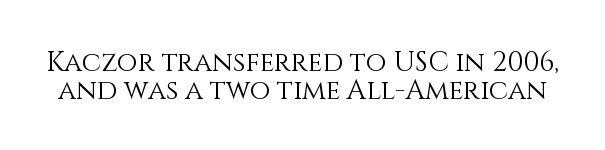
Does the lettering tilt? It doesn't — this is upright. The gaps between neighbouring characters are ordinary and unremarkable. The font sits on the lighter half of the weight spectrum, regular included. A clean baseline with only descenders dipping below it.
